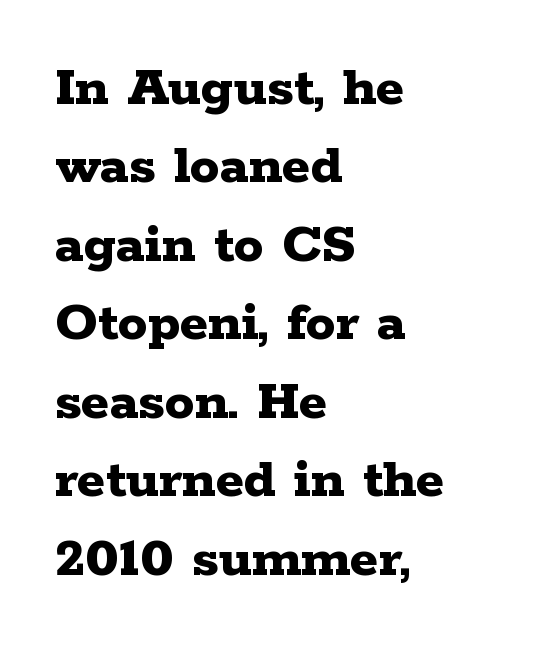
I'd call this a serif setting — the letters wear small feet. The lines are quadded left. One glance says typical: line gaps are just what's usual. Do the characters align in a grid? No, the font is proportional. Standard letterfit; no display-style spreading of the glyphs.
